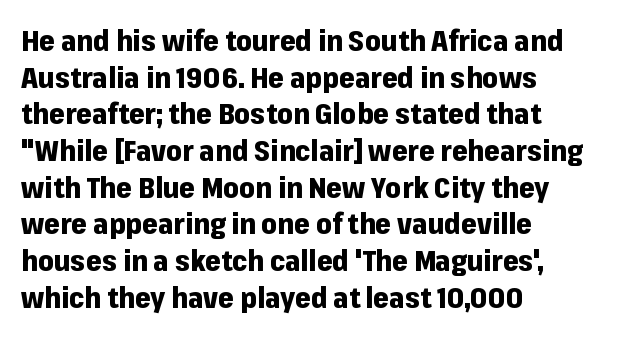
{"serif": "no", "italic": "no", "bold": "yes", "weight": "heavy", "width": "normal", "stroke_contrast": "low", "x_height": "medium", "monospaced": "no", "underline": "no", "align": "left", "line_spacing": "normal", "line_spacing_ratio": 1.31, "letter_spacing": "normal", "letter_spacing_em": 0.0, "glyph_px": 28}
